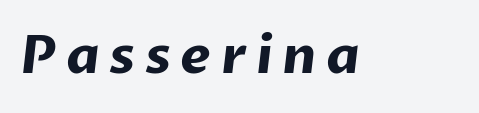
Q: Is the text bold? A: Yes.
Q: Is the typeface a serif or a sans-serif typeface? A: Sans-serif.
Q: Is the text underlined? A: No.
Q: Width (condensed, normal, or wide)? A: Normal.
Q: Stroke contrast? A: Low.
Q: x-height? A: Medium.
Q: Monospaced? A: No.
